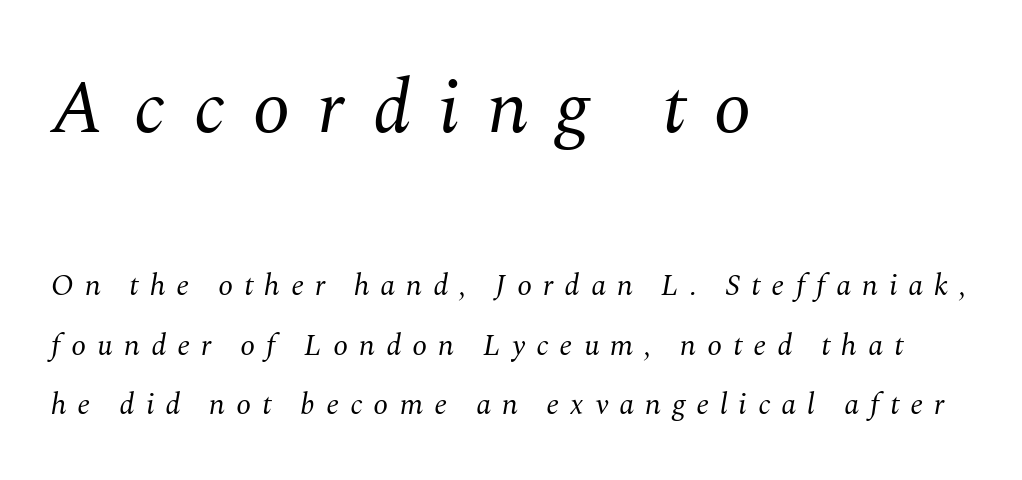
Honestly, the rows look like they've been pulled way apart. What kind of face is this? One with serifs. Italic: yes, the glyphs are oblique. Counters stay open thanks to moderate or lighter strokes.
